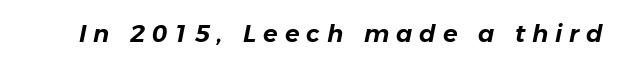
Underline: absent. The font's italic variant was chosen for this text. Compared with typical body copy, the letter spacing here is much looser.
